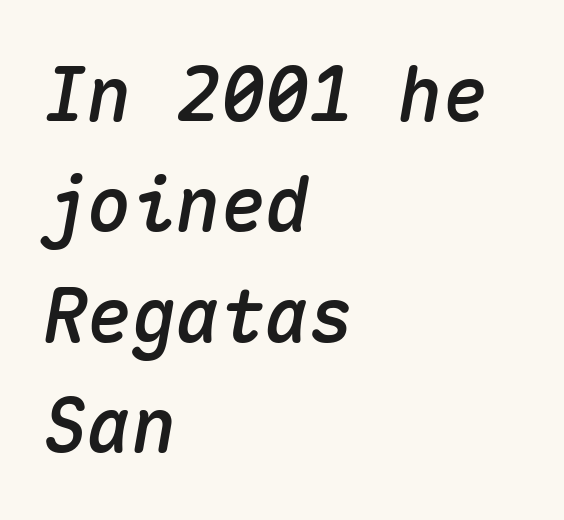
The image shows 74 px text type, italic (leaning right), monospaced; set left-aligned, normal line spacing (1.49x), normal letter spacing, not underlined; medium stroke contrast and a medium x-height.
